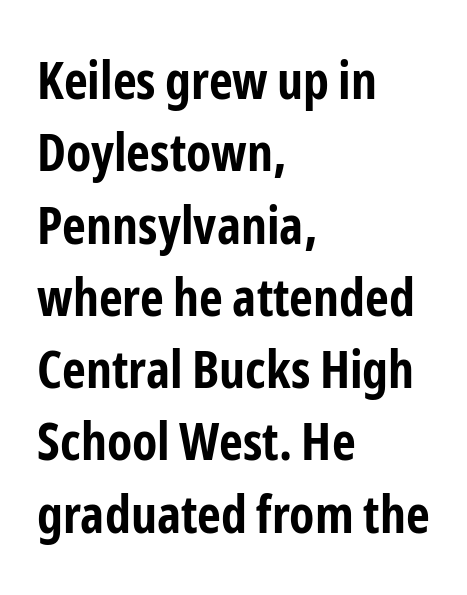
Q: Is the text bold? A: Yes.
Q: Is the text italic (slanted)? A: No, it is upright.
Q: Is the typeface a serif or a sans-serif typeface? A: Sans-serif.
Q: Is the text underlined? A: No.
Q: How is the paragraph aligned? A: Left-aligned.
Q: Is the spacing between letters normal or unusually wide? A: Normal.
Q: Is the spacing between lines tight, normal or loose? A: Normal.
Q: Width (condensed, normal, or wide)? A: Condensed.
Q: Stroke contrast? A: Low.
Q: x-height? A: Medium.
Q: Monospaced? A: No.
